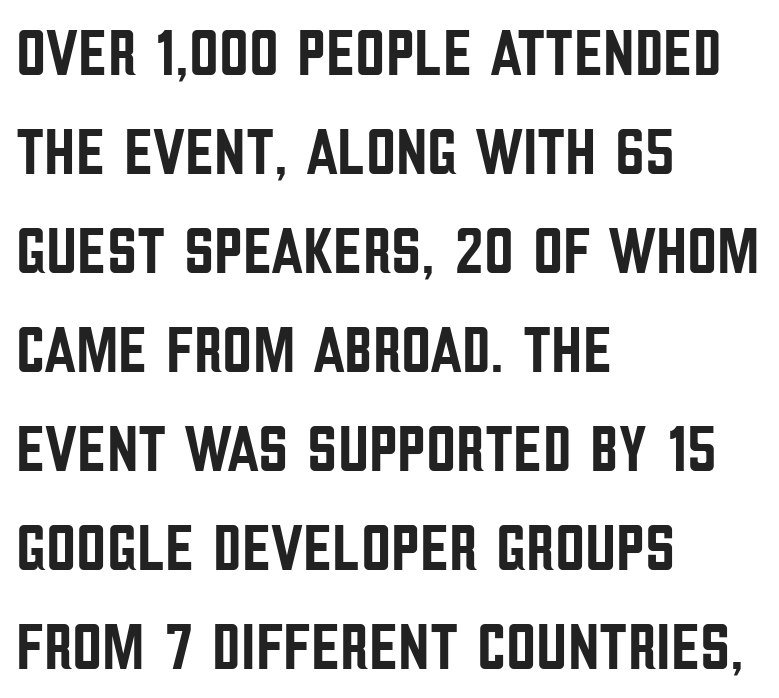
Q: Is the text italic (slanted)? A: No, it is upright.
Q: Is the typeface a serif or a sans-serif typeface? A: Sans-serif.
Q: Is the text underlined? A: No.
Q: How is the paragraph aligned? A: Left-aligned.
Q: Is the spacing between letters normal or unusually wide? A: Normal.
Q: Is the spacing between lines tight, normal or loose? A: Normal.
Q: Width (condensed, normal, or wide)? A: Condensed.
Q: Stroke contrast? A: Low.
Q: x-height? A: Large.
Q: Monospaced? A: No.
